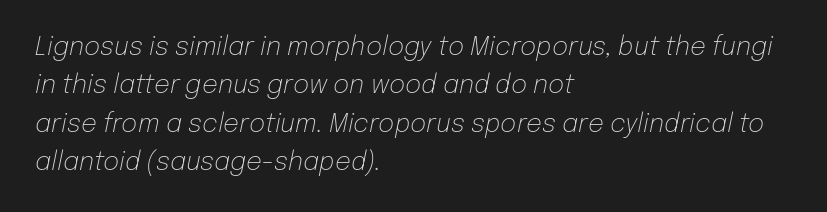
Characters follow at the spacing the type designer built in. The ragged edge is on the right, which tells us the setting is flush left. Beneath every word, the page is bare. Leading matches the norm, producing a regular column. Is the type slanted? Yes — the strokes lean at a clear angle. Weight class: somewhere from thin through regular.
